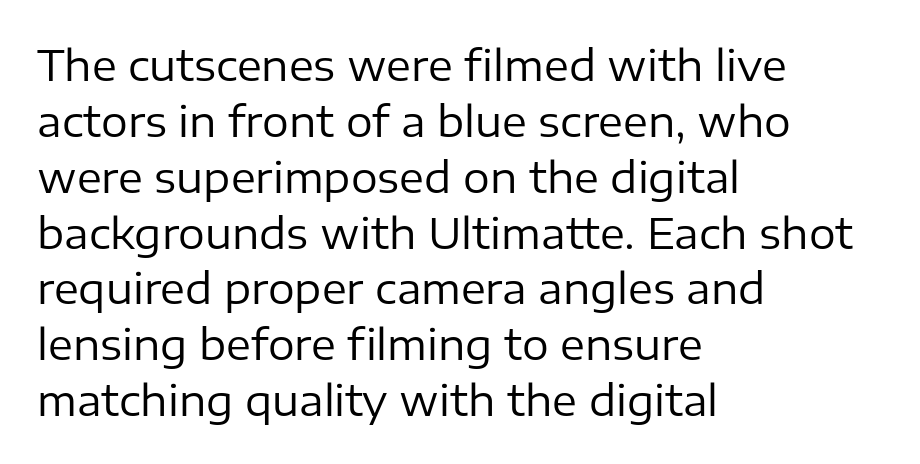
Q: Is the text bold? A: No.
Q: Is the text italic (slanted)? A: No, it is upright.
Q: Is the typeface a serif or a sans-serif typeface? A: Sans-serif.
Q: Is the text underlined? A: No.
Q: How is the paragraph aligned? A: Left-aligned.
Q: Is the spacing between letters normal or unusually wide? A: Normal.
Q: Is the spacing between lines tight, normal or loose? A: Normal.
Q: Width (condensed, normal, or wide)? A: Normal.
Q: Stroke contrast? A: Low.
Q: x-height? A: Medium.
Q: Monospaced? A: No.
